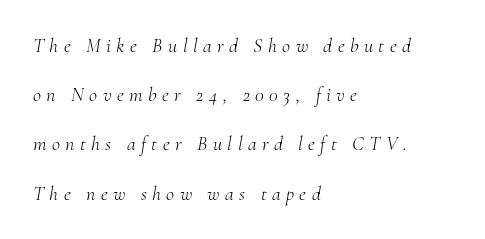
The typography opts for an oblique posture over an upright one. One glance says open: line gaps are wider than usual. Counters stay open thanks to moderate or lighter strokes. There is plenty of visible air inserted between adjacent glyphs.
